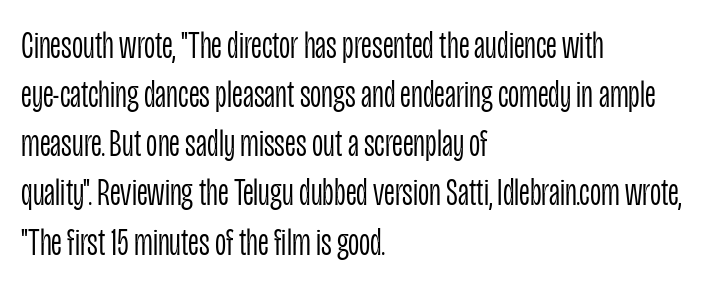
Q: Is the text bold? A: No.
Q: Is the text italic (slanted)? A: No, it is upright.
Q: Is the typeface a serif or a sans-serif typeface? A: Sans-serif.
Q: Is the text underlined? A: No.
Q: How is the paragraph aligned? A: Left-aligned.
Q: Is the spacing between letters normal or unusually wide? A: Normal.
Q: Is the spacing between lines tight, normal or loose? A: Normal.
Q: Width (condensed, normal, or wide)? A: Condensed.
Q: Stroke contrast? A: Low.
Q: x-height? A: Large.
Q: Monospaced? A: No.
